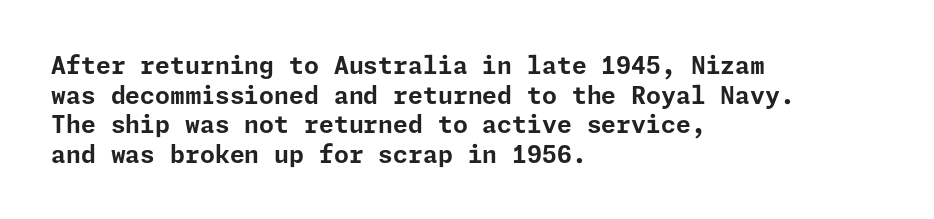
{"italic": "no", "bold": "yes", "underline": "no", "align": "left", "line_spacing_ratio": 1.23, "letter_spacing": "normal", "letter_spacing_em": 0.0, "glyph_px": 24}
